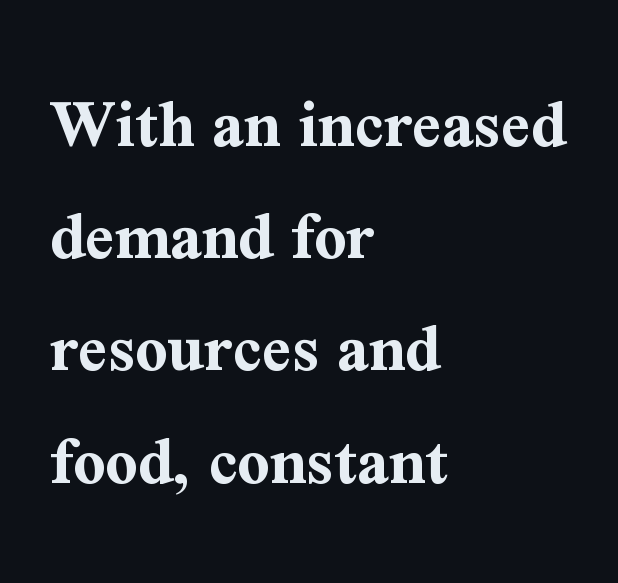
{"serif": "yes", "italic": "no", "bold": "yes", "weight": "bold", "width": "normal", "stroke_contrast": "medium", "x_height": "medium", "monospaced": "no", "underline": "no", "align": "left", "line_spacing": "normal", "line_spacing_ratio": 1.58, "letter_spacing": "normal", "letter_spacing_em": 0.0, "glyph_px": 71}
